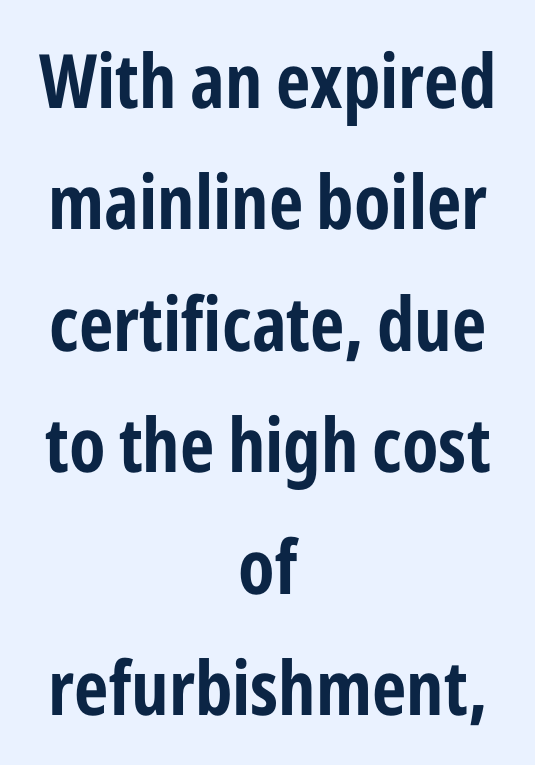
{"serif": "no", "italic": "no", "bold": "yes", "weight": "bold", "width": "condensed", "stroke_contrast": "low", "x_height": "medium", "monospaced": "no", "underline": "no", "align": "center", "line_spacing": "normal", "line_spacing_ratio": 1.62, "letter_spacing": "normal", "letter_spacing_em": 0.0, "glyph_px": 75}
